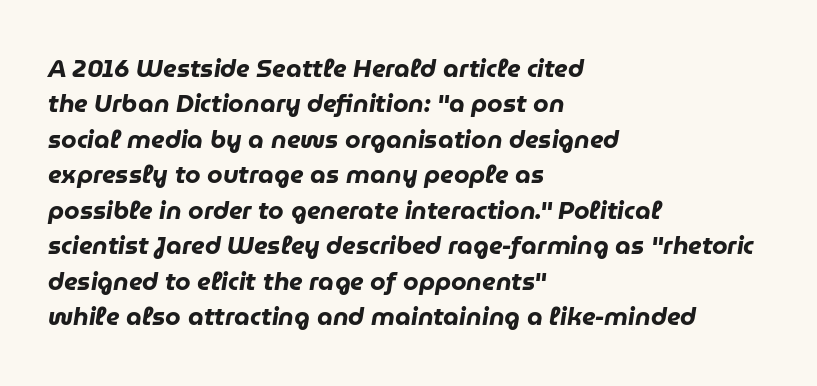
{"italic": "yes", "lean": "right", "slant_degrees": 9, "bold": "yes", "underline": "no", "align": "left", "line_spacing": "normal", "line_spacing_ratio": 1.42, "letter_spacing": "normal", "letter_spacing_em": 0.0, "glyph_px": 25}
